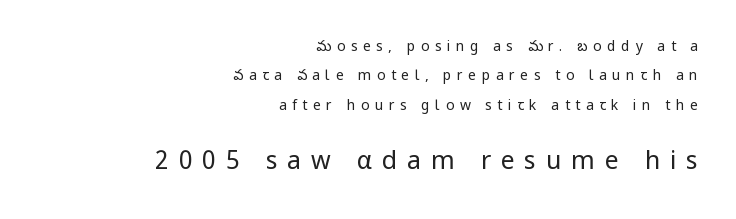
Tall strokes in this sample are plumb rather than angled. The weight tops out at a normal text grade. The line texture is sparse and dotted thanks to wide tracking. Baseline-to-baseline distance is far greater than the letter height. Is the block centered? No — it sits flush against the right margin. Quick note: underline off.
